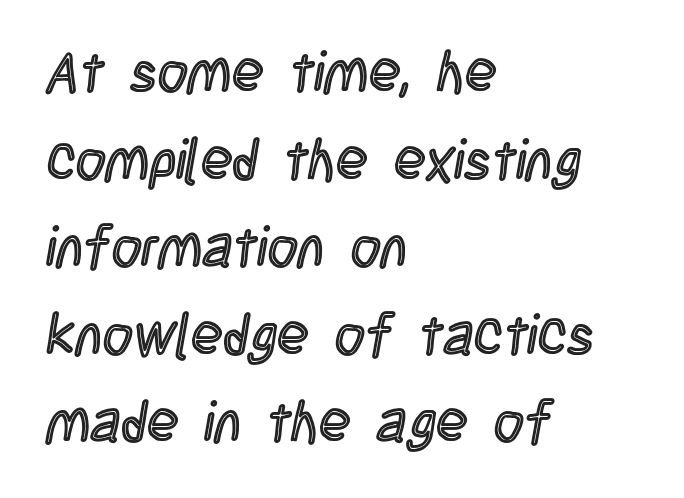
Words appear dense and cohesive because spacing is normal. Evenly set lines give the paragraph a standard silhouette. Think of a printed novel: that variable character pitch is what you see here. The baseline area is clear.
